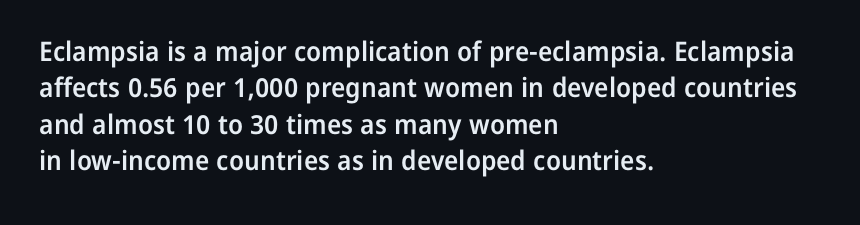
The image shows 27 px text type, upright; set left-aligned, normal line spacing (1.35x), normal letter spacing, not underlined.
